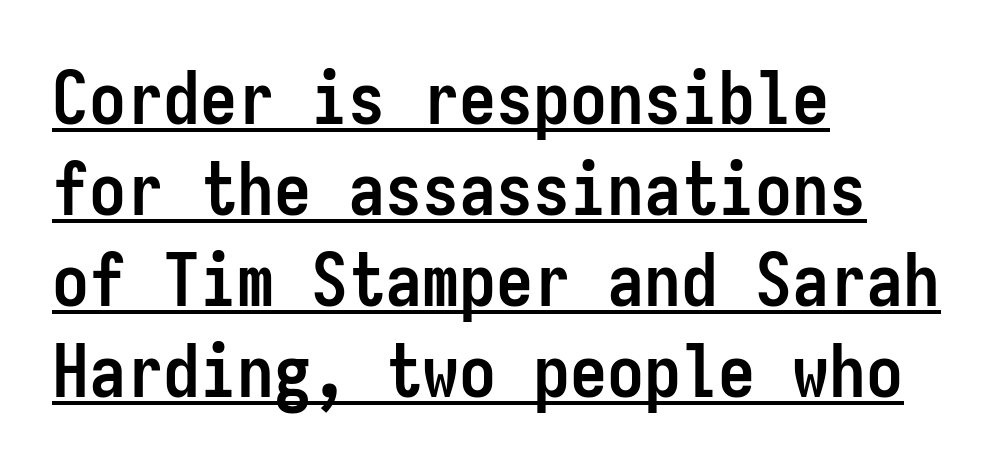
The passage shown has conventional tracking throughout. This is heavy type, rendered in bold. The type family on display is of the sans-serif kind. This sample is left-justified, so line endings fall wherever the words run out. Underlining? Definitely there. You could count columns in this text — the font is strictly monospaced.
